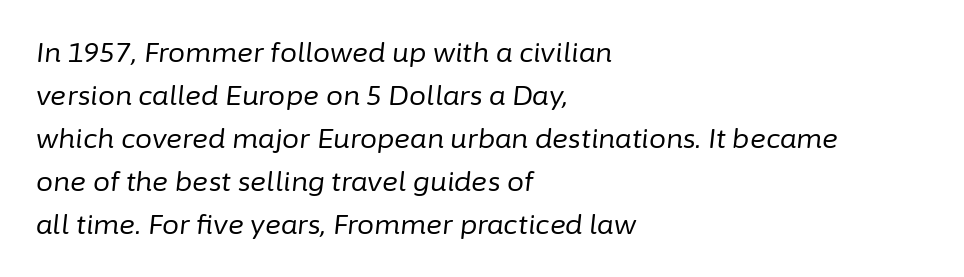
{"italic": "yes", "lean": "right", "slant_degrees": 6, "bold": "no", "underline": "no", "align": "left", "line_spacing": "normal", "line_spacing_ratio": 1.59, "letter_spacing": "normal", "letter_spacing_em": 0.0, "glyph_px": 27}
